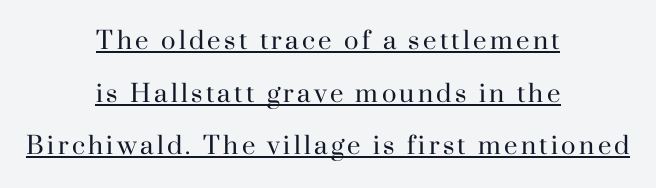
{"italic": "no", "bold": "no", "underline": "yes", "align": "center", "line_spacing": "loose", "line_spacing_ratio": 2.19, "glyph_px": 24}
